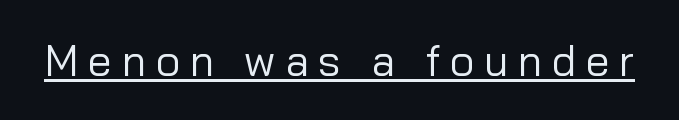
Q: Is the text bold? A: No.
Q: Is the text italic (slanted)? A: No, it is upright.
Q: Is the typeface a serif or a sans-serif typeface? A: Sans-serif.
Q: Is the text underlined? A: Yes.
Q: Is the spacing between letters normal or unusually wide? A: Unusually wide.
Q: Width (condensed, normal, or wide)? A: Normal.
Q: Stroke contrast? A: Low.
Q: x-height? A: Medium.
Q: Monospaced? A: No.
